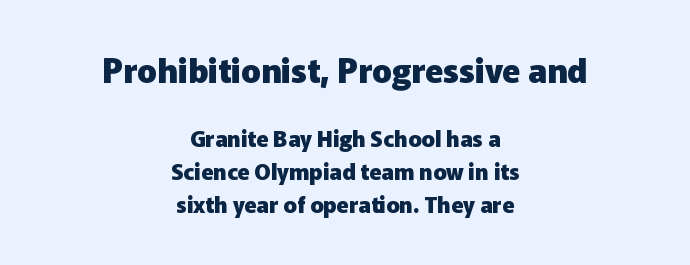
{"serif": "no", "italic": "no", "bold": "yes", "weight": "heavy", "width": "normal", "stroke_contrast": "low", "x_height": "medium", "monospaced": "no", "underline": "no", "align": "center", "line_spacing": "normal", "line_spacing_ratio": 1.52, "letter_spacing": "normal", "letter_spacing_em": 0.0, "larger_block": "first", "size_ratio": 1.5, "glyph_px": 33}
